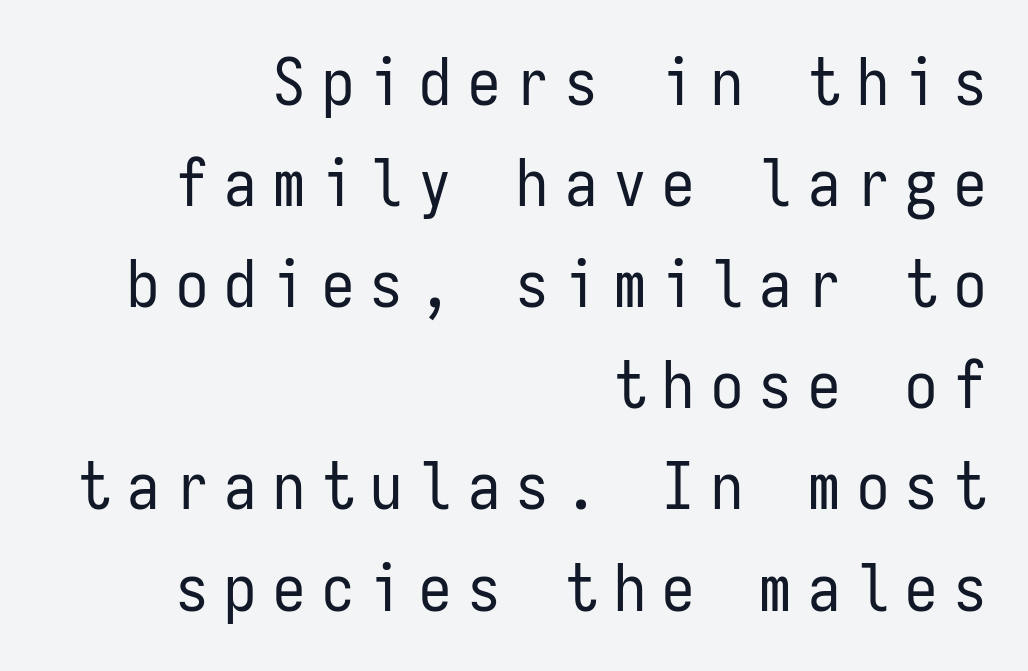
Q: Is the text bold? A: No.
Q: Is the text italic (slanted)? A: No, it is upright.
Q: Is the typeface a serif or a sans-serif typeface? A: Sans-serif.
Q: Is the text underlined? A: No.
Q: How is the paragraph aligned? A: Right-aligned.
Q: Is the spacing between letters normal or unusually wide? A: Unusually wide.
Q: Is the spacing between lines tight, normal or loose? A: Normal.
Q: Width (condensed, normal, or wide)? A: Condensed.
Q: Stroke contrast? A: Low.
Q: x-height? A: Medium.
Q: Monospaced? A: Yes.
